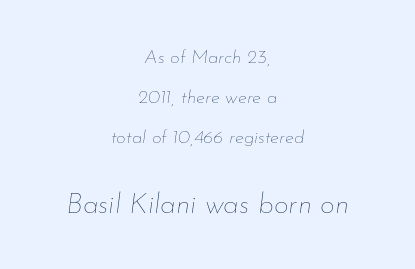
You could call the tracking neutral — neither tight nor loose. When letters slant like this, we call the style italic. Typesetter's note — lower block bumped up in size, upper block left smaller. Type without underlining.
